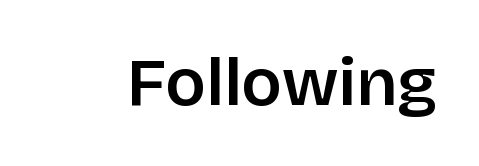
{"serif": "no", "italic": "no", "bold": "semi", "weight": "semibold", "width": "normal", "stroke_contrast": "low", "x_height": "large", "monospaced": "no", "underline": "no", "letter_spacing": "normal", "letter_spacing_em": 0.0, "glyph_px": 67}
